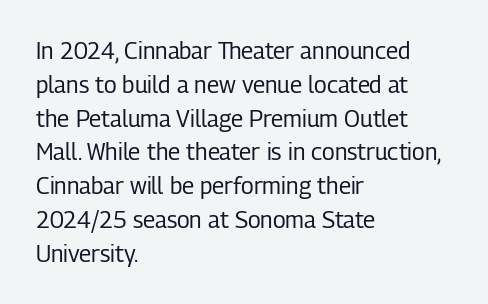
The image shows 23 px text type, upright; set left-aligned, normal line spacing (1.47x), normal letter spacing, not underlined.
